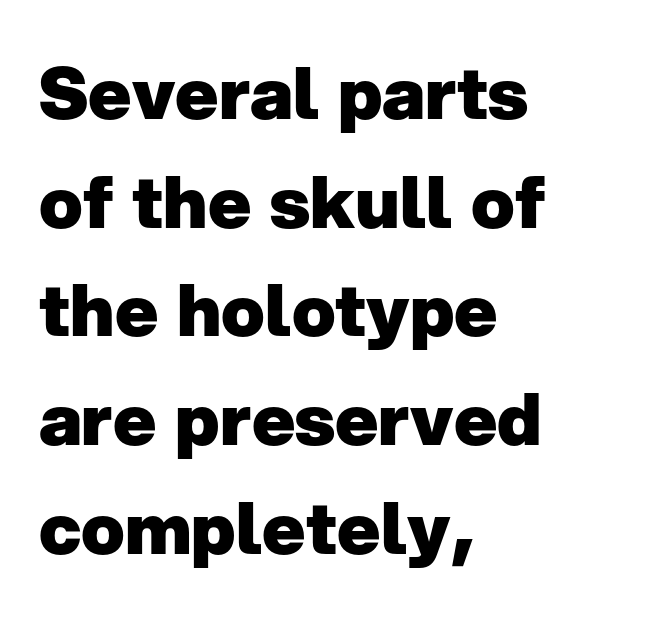
Q: Is the text bold? A: Yes.
Q: Is the text italic (slanted)? A: No, it is upright.
Q: Is the typeface a serif or a sans-serif typeface? A: Sans-serif.
Q: Is the text underlined? A: No.
Q: How is the paragraph aligned? A: Left-aligned.
Q: Is the spacing between letters normal or unusually wide? A: Normal.
Q: Is the spacing between lines tight, normal or loose? A: Normal.
Q: Width (condensed, normal, or wide)? A: Normal.
Q: Stroke contrast? A: Low.
Q: x-height? A: Medium.
Q: Monospaced? A: No.
